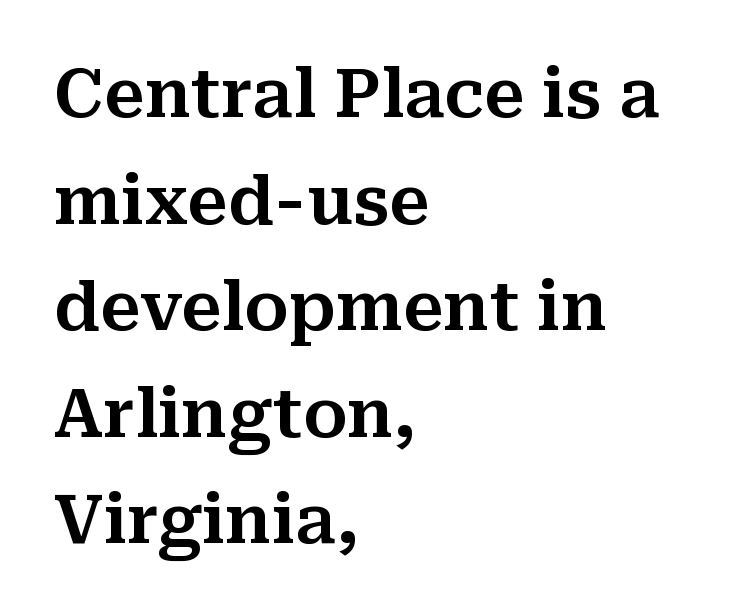
Varying glyph widths throughout — classic text-font behaviour. The axis of the letterforms is exactly vertical. Has an underline been added? It has not. In CSS terms this would be text-align: left. The designer left line spacing at the default.
